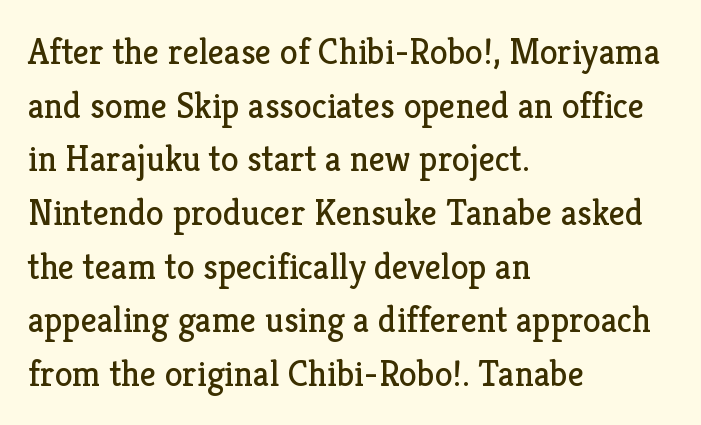
The image shows 36 px regular-weight serif type, upright; set left-aligned, normal line spacing (1.49x), normal letter spacing, not underlined; low stroke contrast and a medium x-height.
